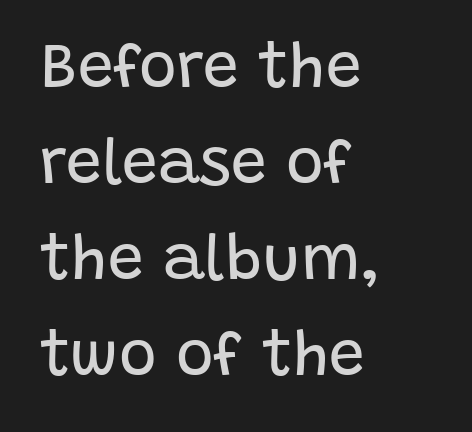
Does the type have serifs? No, each stem ends abruptly. The specimen omits any rule beneath the text block's lines. Students, observe: this is what conventionally led text looks like. Short note: letters normally spaced.
